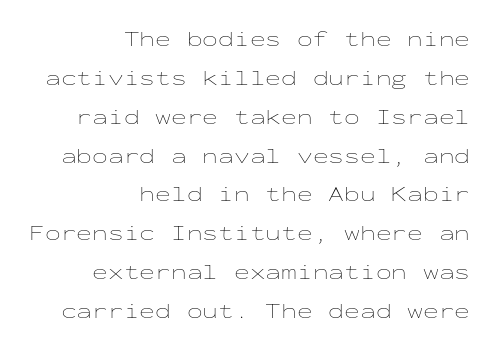
Q: Is the text bold? A: No.
Q: Is the text italic (slanted)? A: No, it is upright.
Q: Is the text underlined? A: No.
Q: How is the paragraph aligned? A: Right-aligned.
Q: Is the spacing between letters normal or unusually wide? A: Normal.
